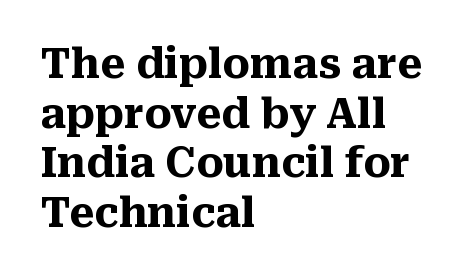
{"serif": "yes", "italic": "no", "bold": "yes", "weight": "heavy", "width": "normal", "stroke_contrast": "medium", "x_height": "medium", "monospaced": "no", "underline": "no", "align": "left", "line_spacing_ratio": 1.21, "letter_spacing": "normal", "letter_spacing_em": 0.0, "glyph_px": 41}
